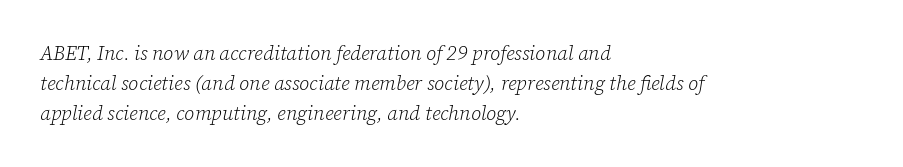
The image shows 20 px text type, italic (leaning right); set left-aligned, normal line spacing (1.49x), normal letter spacing, not underlined.
